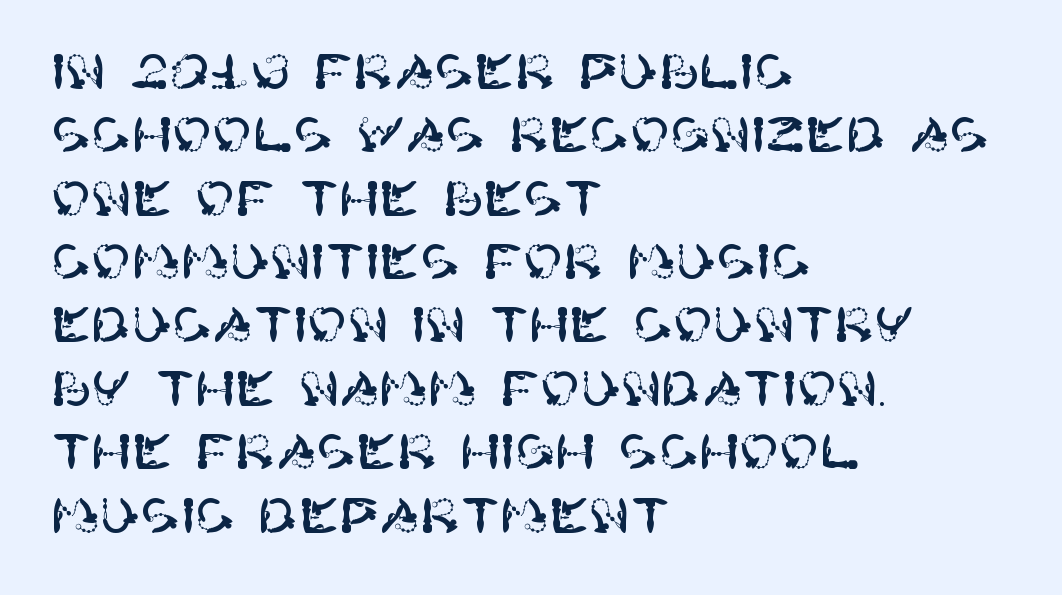
Q: Is the text italic (slanted)? A: No, it is upright.
Q: Is the typeface a serif or a sans-serif typeface? A: Sans-serif.
Q: Is the text underlined? A: No.
Q: How is the paragraph aligned? A: Left-aligned.
Q: Is the spacing between letters normal or unusually wide? A: Normal.
Q: Is the spacing between lines tight, normal or loose? A: Normal.
Q: Width (condensed, normal, or wide)? A: Normal.
Q: Stroke contrast? A: High.
Q: x-height? A: Large.
